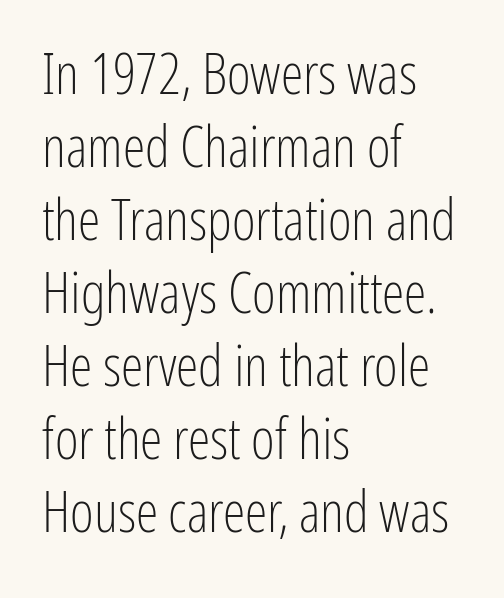
How would I describe the line gaps? Plain and ordinary. Look at the tracking — it's just the regular setting, nothing added. The passage shown is typed in a proportional face where columns would drift. A quiet, ordinary-to-light weight characterises the typeface.
